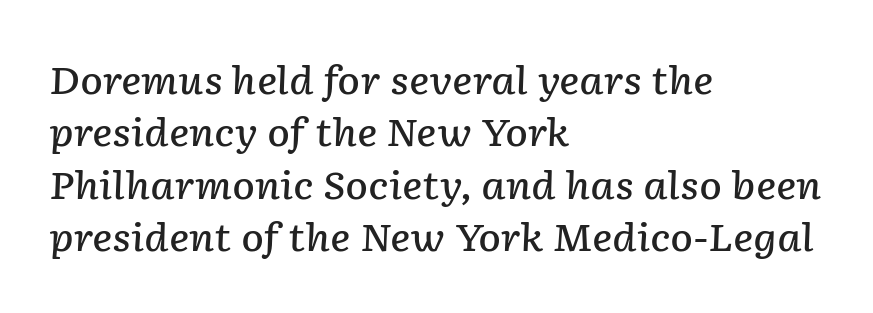
Is the block centered? No — it sits flush against the left margin. The space between consecutive lines is moderate. There's an unmistakable incline to the writing here. Unmarked baselines from the first word to the last. Glyph-to-glyph distance matches everyday printed text.
